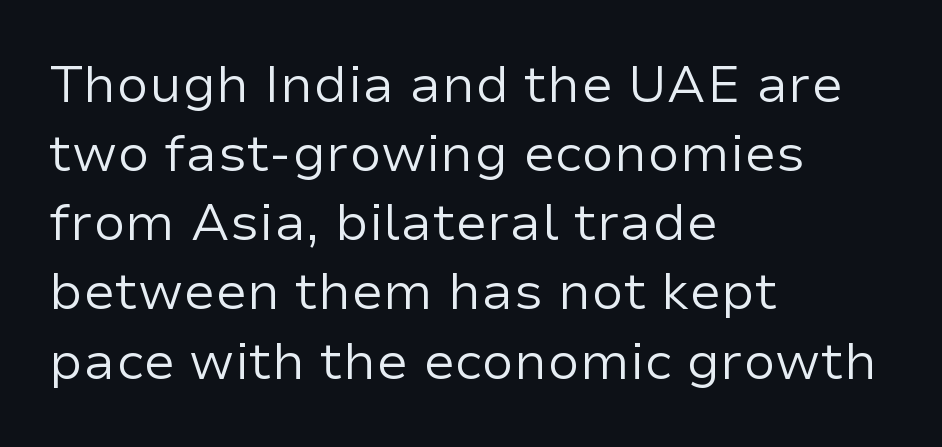
You could call the tracking neutral — neither tight nor loose. The typeface chosen for these lines omits serifs. Stems and bowls with no extra thickness — not bold. Rows of type keep a routine distance in the vertical direction. The passage shown is not underscored anywhere. The font's upright variant was chosen for this text.
